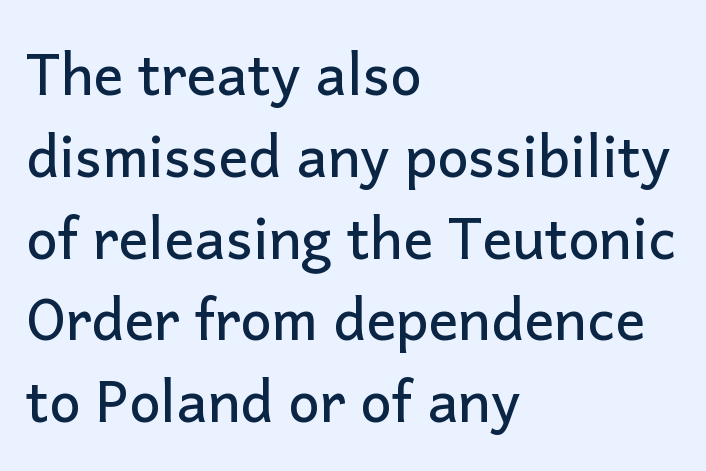
The type family on display is of the sans-serif kind. Italic: no, the glyphs are upright roman. Every row of glyphs begins at an identical x-position on the left. This rendering leaves character spacing at its baseline value.
